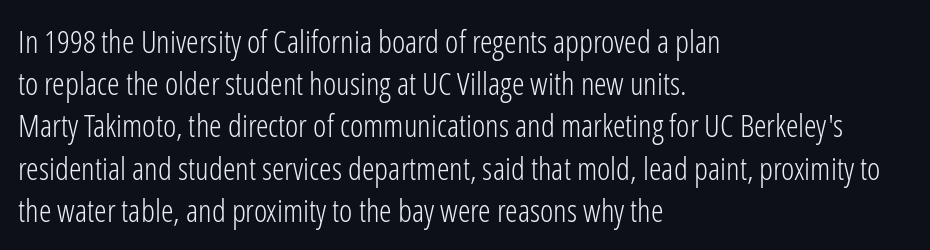
No italicization has been applied; the sample stays upright. These lines are rendered in a variable-pitch font. The font sits on the lighter half of the weight spectrum, regular included. Grotesque or geometric, the face here clearly has no serifs.
